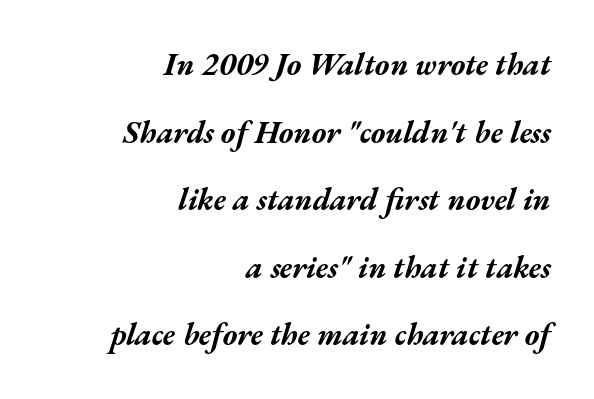
Q: Is the text bold? A: Yes.
Q: Is the text italic (slanted)? A: Yes, it leans right by about 17 degrees.
Q: Is the text underlined? A: No.
Q: How is the paragraph aligned? A: Right-aligned.
Q: Is the spacing between letters normal or unusually wide? A: Normal.
Q: Is the spacing between lines tight, normal or loose? A: Loose.
Q: Width (condensed, normal, or wide)? A: Wide.
Q: Stroke contrast? A: Medium.
Q: x-height? A: Medium.
Q: Monospaced? A: No.
